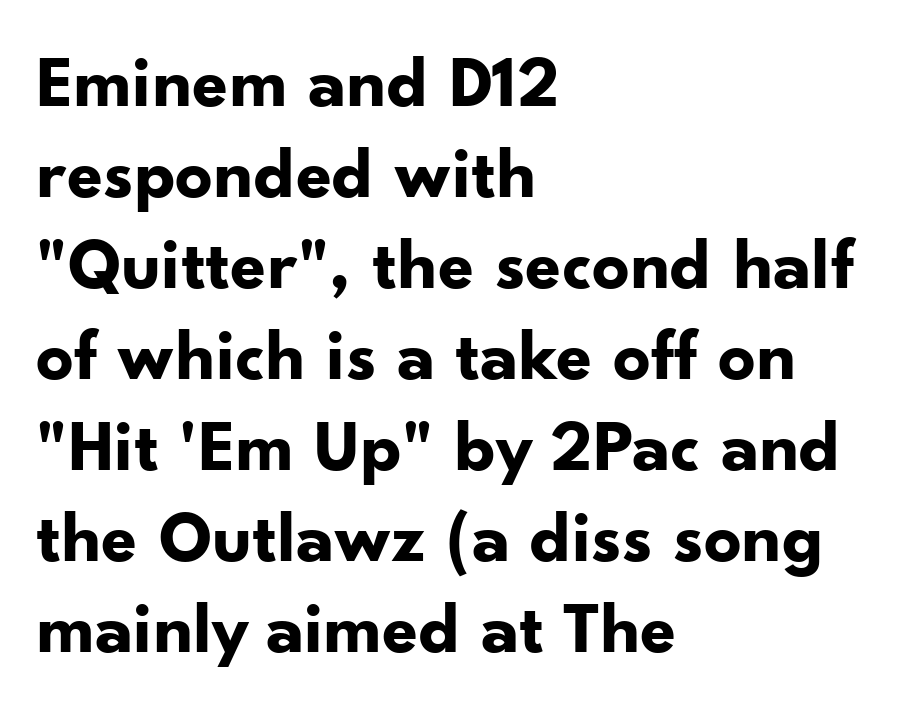
Q: Is the text bold? A: Yes.
Q: Is the text italic (slanted)? A: No, it is upright.
Q: Is the typeface a serif or a sans-serif typeface? A: Sans-serif.
Q: Is the text underlined? A: No.
Q: How is the paragraph aligned? A: Left-aligned.
Q: Is the spacing between letters normal or unusually wide? A: Normal.
Q: Width (condensed, normal, or wide)? A: Normal.
Q: Stroke contrast? A: Low.
Q: x-height? A: Small.
Q: Monospaced? A: No.
